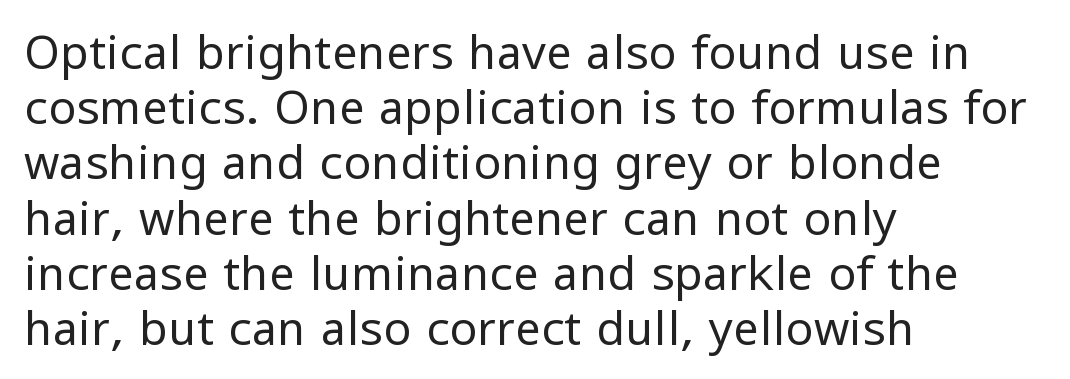
Any mark beneath the type? The region is blank. Ascenders rise straight up at ninety degrees. Nothing sits at the stroke ends, so this counts as sans-serif. Is the block centered? No — it sits flush against the left margin.
